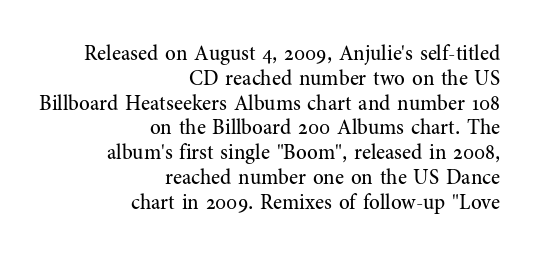
Q: Is the text bold? A: No.
Q: Is the text italic (slanted)? A: No, it is upright.
Q: Is the text underlined? A: No.
Q: How is the paragraph aligned? A: Right-aligned.
Q: Is the spacing between letters normal or unusually wide? A: Normal.
